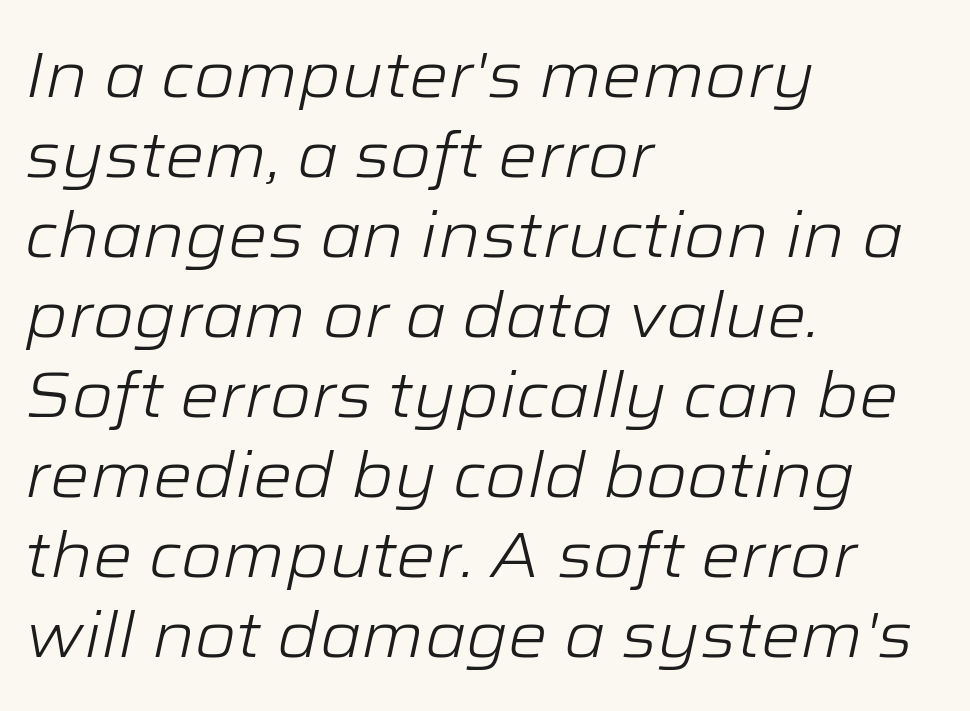
{"italic": "yes", "lean": "right", "slant_degrees": 12, "bold": "no", "weight": "light", "width": "wide", "stroke_contrast": "low", "x_height": "medium", "monospaced": "no", "underline": "no", "align": "left", "line_spacing": "normal", "line_spacing_ratio": 1.27, "letter_spacing": "normal", "letter_spacing_em": 0.0, "glyph_px": 63}
